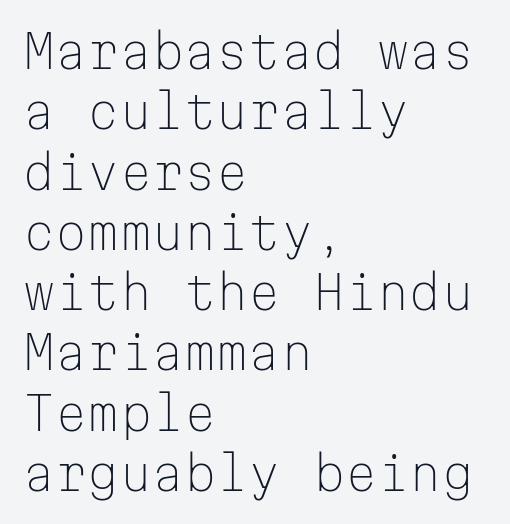
The image shows 46 px light sans-serif type, upright, monospaced; set left-aligned, normal line spacing (1.31x), normal letter spacing, not underlined; low stroke contrast and a medium x-height.
